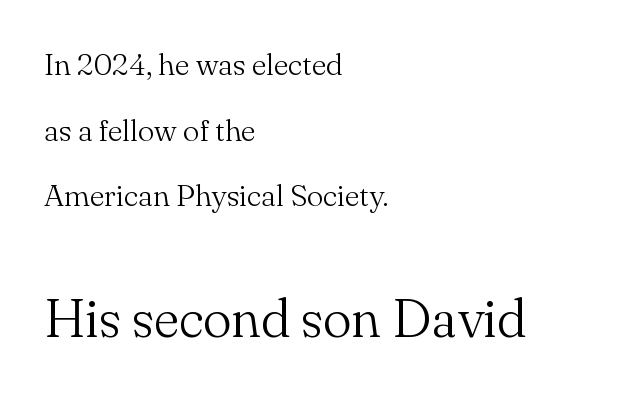
{"serif": "yes", "italic": "no", "bold": "no", "weight": "light", "width": "normal", "stroke_contrast": "medium", "x_height": "small", "monospaced": "no", "underline": "no", "align": "left", "line_spacing": "loose", "line_spacing_ratio": 2.12, "letter_spacing": "normal", "letter_spacing_em": 0.0, "larger_block": "second", "size_ratio": 1.74, "glyph_px": 54}
